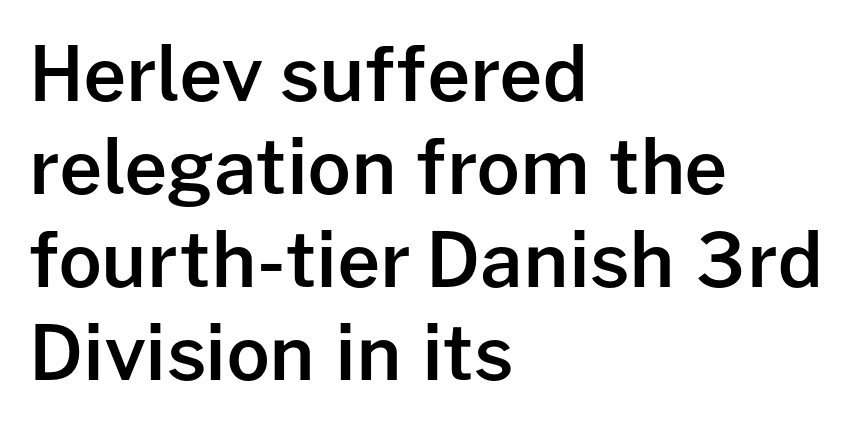
{"serif": "no", "italic": "no", "bold": "semi", "weight": "semibold", "width": "normal", "stroke_contrast": "low", "x_height": "medium", "monospaced": "no", "underline": "no", "align": "left", "line_spacing_ratio": 1.24, "letter_spacing": "normal", "letter_spacing_em": 0.0, "glyph_px": 75}
